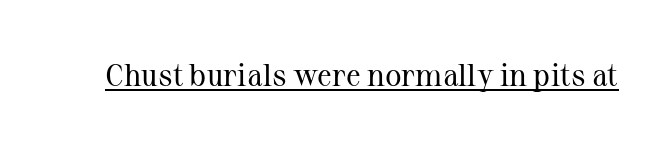
{"serif": "yes", "italic": "no", "bold": "no", "weight": "regular", "width": "normal", "stroke_contrast": "medium", "x_height": "medium", "monospaced": "no", "underline": "yes", "letter_spacing": "normal", "letter_spacing_em": 0.0, "glyph_px": 31}
